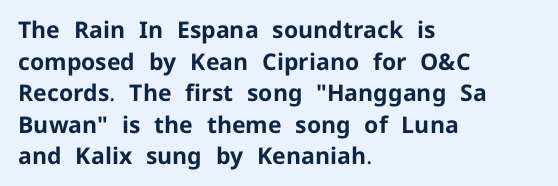
{"italic": "no", "bold": "yes", "underline": "no", "align": "left", "line_spacing": "normal", "line_spacing_ratio": 1.37, "letter_spacing": "normal", "letter_spacing_em": 0.0, "glyph_px": 23}
